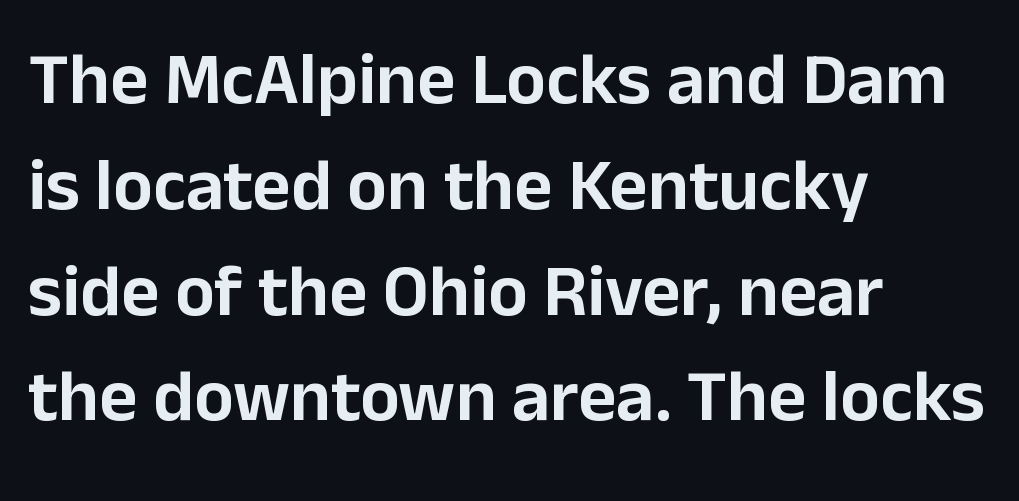
Q: Is the text italic (slanted)? A: No, it is upright.
Q: Is the typeface a serif or a sans-serif typeface? A: Sans-serif.
Q: Is the text underlined? A: No.
Q: How is the paragraph aligned? A: Left-aligned.
Q: Is the spacing between letters normal or unusually wide? A: Normal.
Q: Is the spacing between lines tight, normal or loose? A: Normal.
Q: Width (condensed, normal, or wide)? A: Normal.
Q: Stroke contrast? A: Low.
Q: x-height? A: Medium.
Q: Monospaced? A: No.
